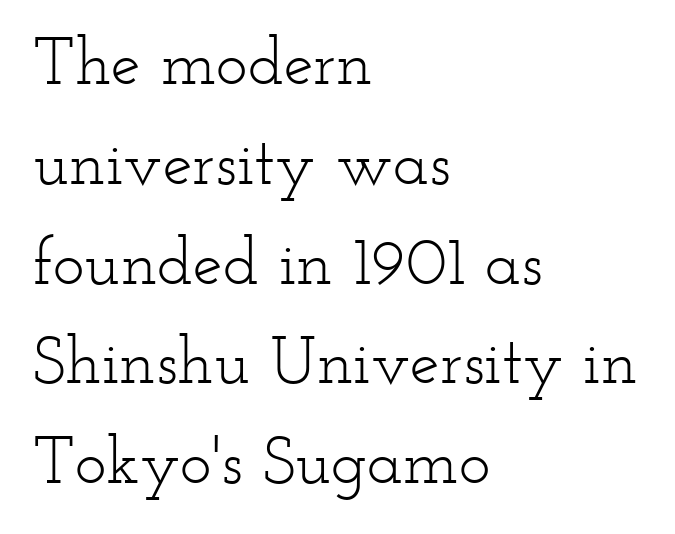
The image shows 67 px light, wide serif type, upright; set left-aligned, normal line spacing (1.49x), normal letter spacing, not underlined; low stroke contrast and a small x-height.
